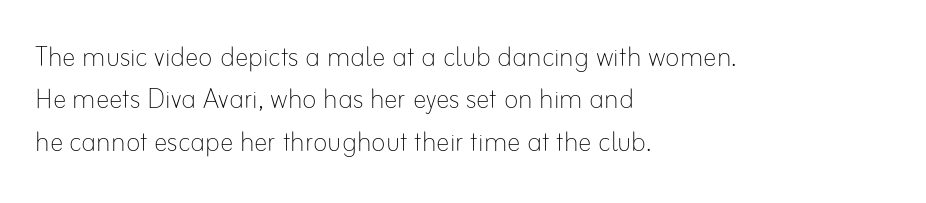
Q: Is the text bold? A: No.
Q: Is the text italic (slanted)? A: No, it is upright.
Q: Is the text underlined? A: No.
Q: How is the paragraph aligned? A: Left-aligned.
Q: Is the spacing between letters normal or unusually wide? A: Normal.
Q: Is the spacing between lines tight, normal or loose? A: Normal.
Q: Width (condensed, normal, or wide)? A: Normal.
Q: Stroke contrast? A: Low.
Q: x-height? A: Small.
Q: Monospaced? A: No.
